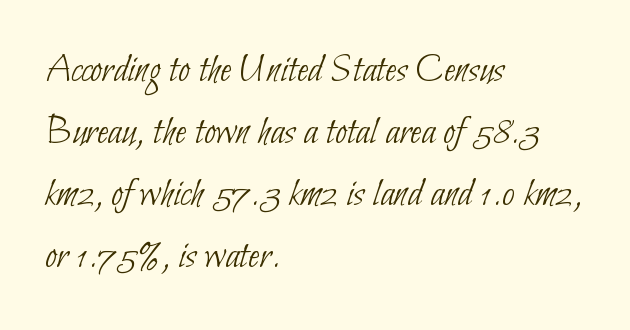
The image shows 42 px thin, condensed sans-serif type; set left-aligned, normal line spacing (1.48x), normal letter spacing, not underlined; low stroke contrast and a small x-height.
